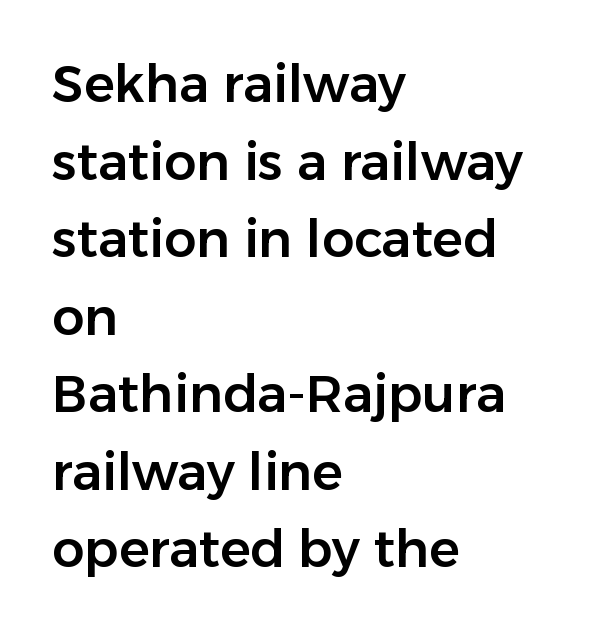
The image shows 51 px sans-serif type, upright; set left-aligned, normal line spacing (1.52x), normal letter spacing, not underlined; low stroke contrast and a medium x-height.
